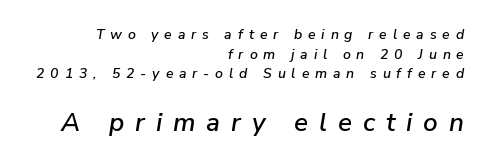
Q: Is the text italic (slanted)? A: Yes, it leans right by about 9 degrees.
Q: Is the text underlined? A: No.
Q: How is the paragraph aligned? A: Right-aligned.
Q: Is the spacing between letters normal or unusually wide? A: Unusually wide.
Q: Is the spacing between lines tight, normal or loose? A: Normal.
Q: Which block of text is set in a larger size, the first (top) or the second (bottom)? A: The second (bottom) one.
